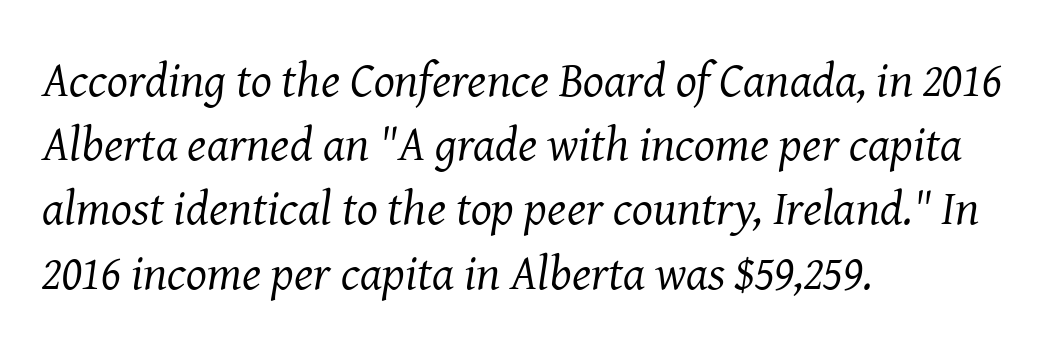
Descenders are the only things crossing below the line. Unbolded letterforms with no extra heft. Vertically, the passage feels balanced, rows spaced as you'd expect. Do the characters align in a grid? No, the font is proportional.
